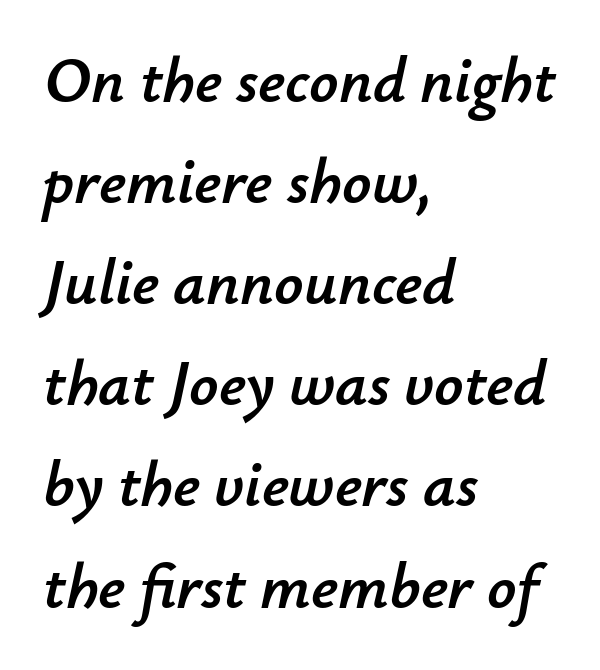
{"italic": "yes", "lean": "right", "slant_degrees": 12, "width": "normal", "stroke_contrast": "low", "x_height": "small", "monospaced": "no", "underline": "no", "align": "left", "line_spacing": "normal", "line_spacing_ratio": 1.58, "letter_spacing": "normal", "letter_spacing_em": 0.0, "glyph_px": 64}
